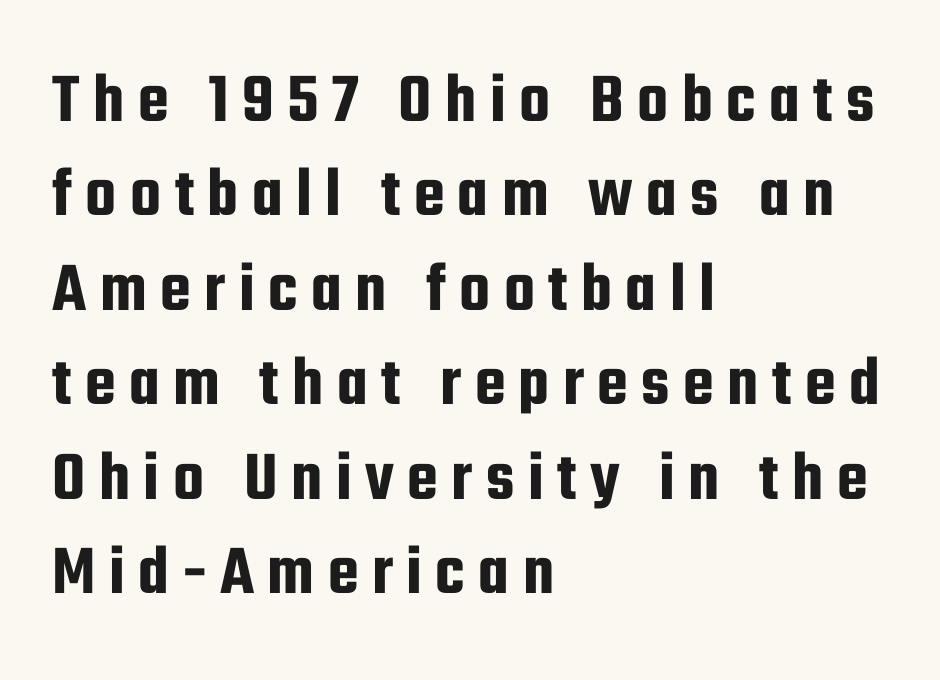
Do the characters align in a grid? No, the font is proportional. The strip under each line holds only bare page. Compared with typical paragraphs, the rows here are spaced about the same. The lettering stays uniformly vertical, giving the passage a roman look.
